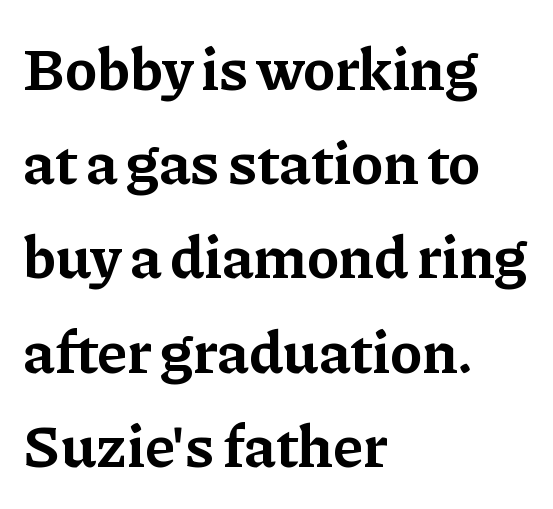
Q: Is the text bold? A: Yes.
Q: Is the text italic (slanted)? A: No, it is upright.
Q: Is the typeface a serif or a sans-serif typeface? A: Serif.
Q: Is the text underlined? A: No.
Q: How is the paragraph aligned? A: Left-aligned.
Q: Is the spacing between letters normal or unusually wide? A: Normal.
Q: Is the spacing between lines tight, normal or loose? A: Normal.
Q: Width (condensed, normal, or wide)? A: Normal.
Q: Stroke contrast? A: Low.
Q: x-height? A: Medium.
Q: Monospaced? A: No.
